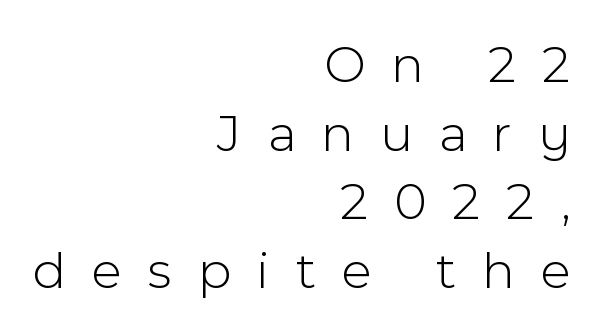
In terms of letterspacing, this is a distinctly airy, spread setting. Note the varied advance widths — an 'i' is clearly narrower than an 'm'. In CSS terms this would be text-align: right. This rendering employs a face without finishing strokes, i.e., a sans-serif. The font sits on the lighter half of the weight spectrum, regular included.
